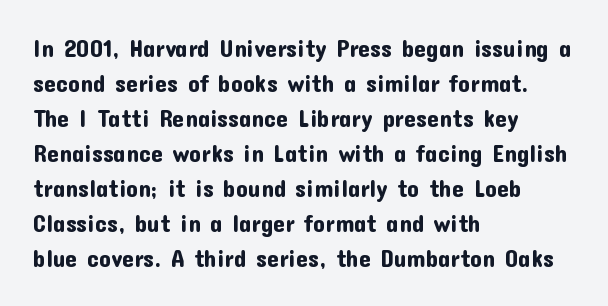
{"italic": "no", "underline": "no", "align": "left", "line_spacing": "normal", "line_spacing_ratio": 1.46, "letter_spacing": "normal", "letter_spacing_em": 0.0, "glyph_px": 24}
